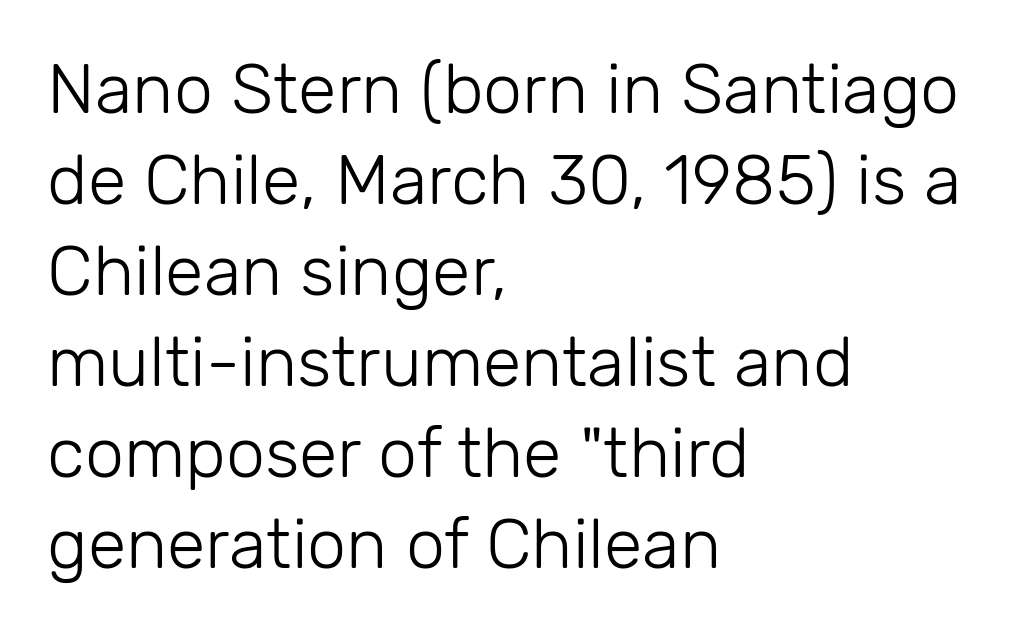
{"serif": "no", "italic": "no", "bold": "no", "weight": "light", "width": "normal", "stroke_contrast": "low", "x_height": "medium", "monospaced": "no", "underline": "no", "align": "left", "line_spacing": "normal", "line_spacing_ratio": 1.3, "letter_spacing": "normal", "letter_spacing_em": 0.0, "glyph_px": 70}
